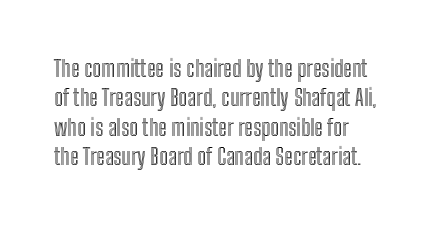
The image shows 23 px text type, upright; set left-aligned, normal line spacing (1.28x), normal letter spacing, not underlined.
